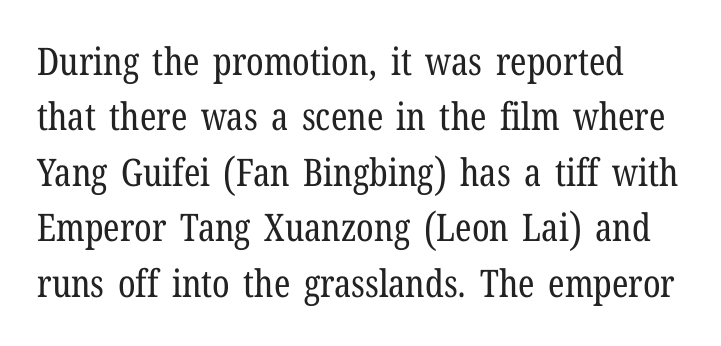
The image shows 38 px regular-weight, condensed serif type, upright; set normal line spacing (1.46x), normal letter spacing, not underlined; low stroke contrast and a medium x-height.
